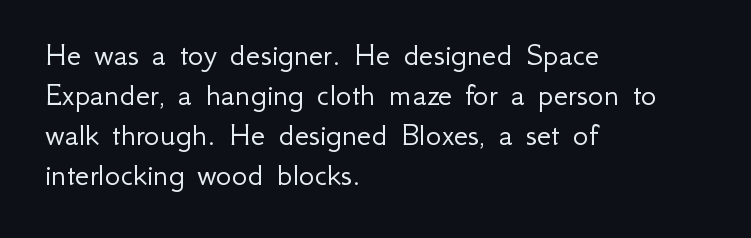
Q: Is the text bold? A: No.
Q: Is the text italic (slanted)? A: No, it is upright.
Q: Is the typeface a serif or a sans-serif typeface? A: Sans-serif.
Q: Is the text underlined? A: No.
Q: How is the paragraph aligned? A: Left-aligned.
Q: Is the spacing between letters normal or unusually wide? A: Normal.
Q: Width (condensed, normal, or wide)? A: Normal.
Q: Stroke contrast? A: Low.
Q: x-height? A: Small.
Q: Monospaced? A: No.
